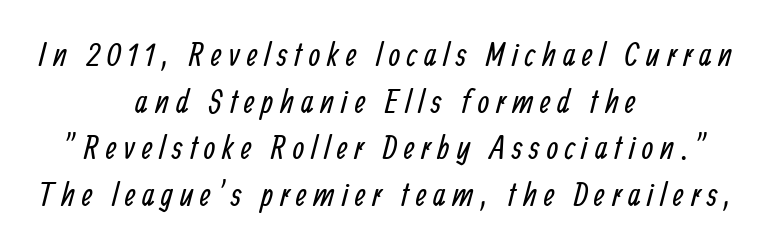
{"serif": "no", "bold": "no", "weight": "regular", "width": "condensed", "stroke_contrast": "low", "x_height": "medium", "monospaced": "no", "underline": "no", "align": "center", "line_spacing": "normal", "line_spacing_ratio": 1.41, "letter_spacing": "wide", "letter_spacing_em": 0.21, "glyph_px": 33}
